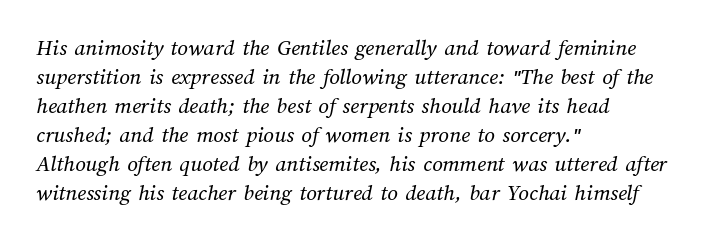
Q: Is the text bold? A: No.
Q: Is the text underlined? A: No.
Q: How is the paragraph aligned? A: Left-aligned.
Q: Is the spacing between letters normal or unusually wide? A: Normal.
Q: Is the spacing between lines tight, normal or loose? A: Normal.
